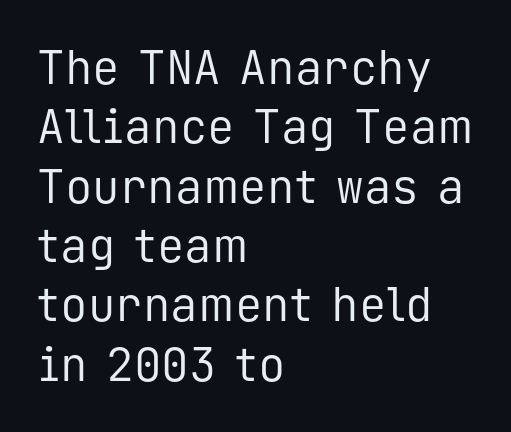
The font is comparable to plain body text, perhaps lighter. Beneath every word, the page is bare. This is sans-serif lettering, the kind often seen on screens and signage. Compared with typical paragraphs, the rows here are spaced about the same. This sample has the even, mechanical cadence of fixed-width lettering.
